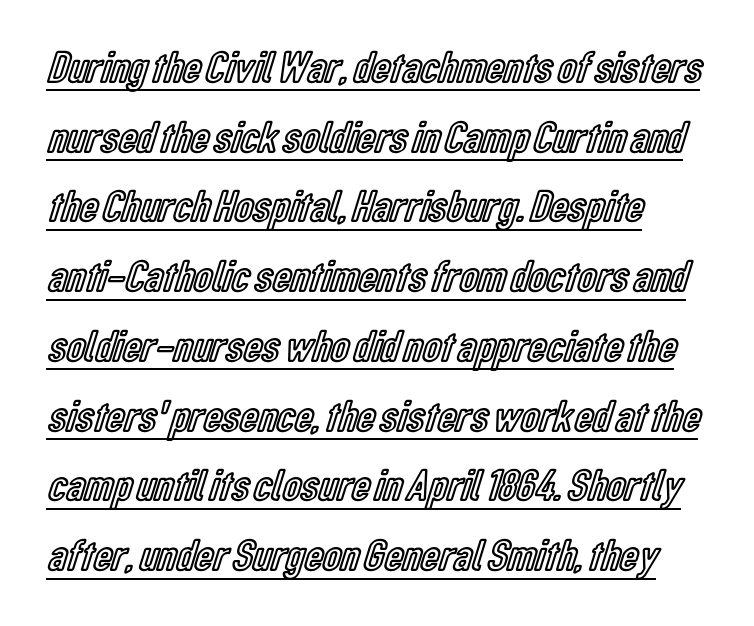
The image shows 45 px condensed type; set left-aligned, normal line spacing (1.55x), normal letter spacing, underlined; a medium x-height.
